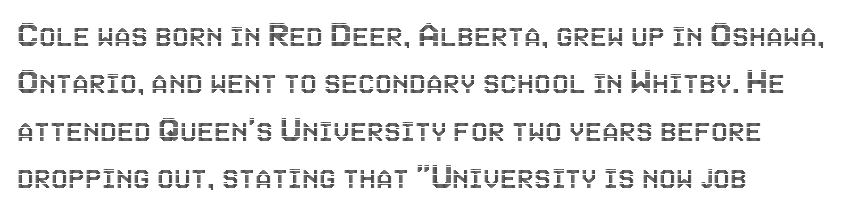
Q: Is the text italic (slanted)? A: No, it is upright.
Q: Is the text underlined? A: No.
Q: How is the paragraph aligned? A: Left-aligned.
Q: Is the spacing between letters normal or unusually wide? A: Normal.
Q: Is the spacing between lines tight, normal or loose? A: Normal.
Q: Width (condensed, normal, or wide)? A: Condensed.
Q: x-height? A: Large.
Q: Monospaced? A: No.
